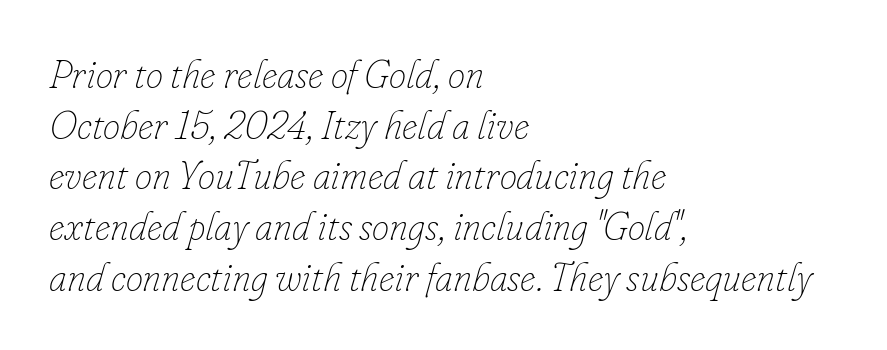
Unmarked baselines from the first word to the last. Honestly, the letter spacing is just normal — you wouldn't notice it. Think of a printed novel: that variable character pitch is what you see here. The lines are quadded left.
